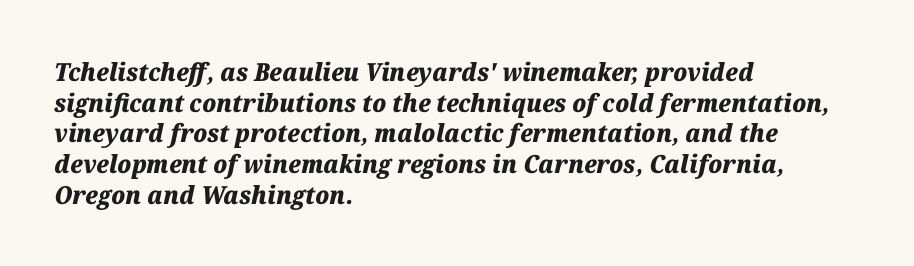
{"italic": "yes", "lean": "right", "slant_degrees": 12, "bold": "yes", "underline": "no", "align": "left", "line_spacing_ratio": 1.23, "letter_spacing": "normal", "letter_spacing_em": 0.0, "glyph_px": 25}
